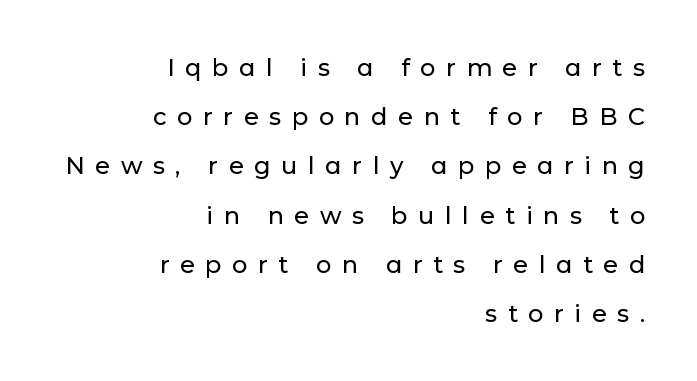
{"italic": "no", "underline": "no", "align": "right", "line_spacing": "loose", "line_spacing_ratio": 2.05, "letter_spacing": "wide", "letter_spacing_em": 0.44, "glyph_px": 24}
